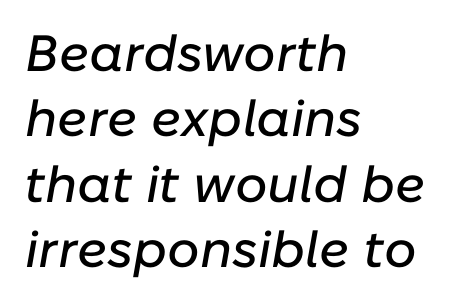
The image shows 51 px text type, italic (leaning right); set left-aligned, normal line spacing (1.28x), normal letter spacing, not underlined; low stroke contrast and a medium x-height.
